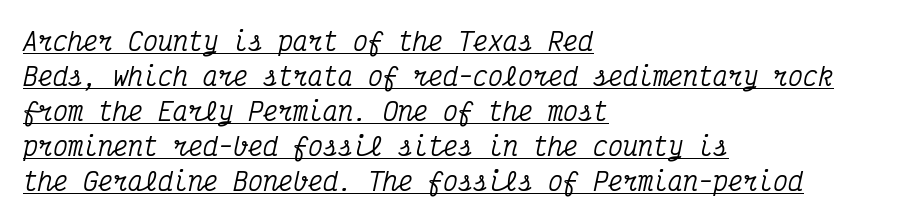
{"italic": "yes", "lean": "right", "slant_degrees": 12, "underline": "yes", "align": "left", "line_spacing": "normal", "line_spacing_ratio": 1.4, "letter_spacing": "normal", "letter_spacing_em": 0.0, "glyph_px": 25}
